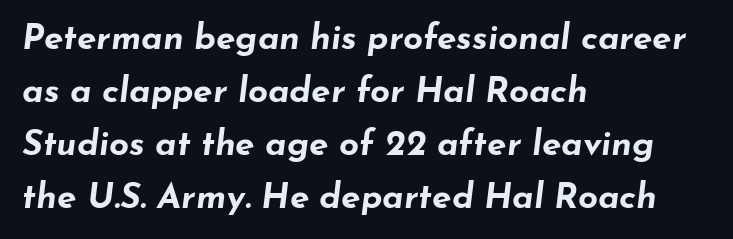
The paragraph has a hard left edge and a soft right edge. Check under the words: just untouched page. You'd pick this weight for a headline — it's a proper bold. A normal amount of white space separates one row of letters from the next. Each letter keeps its own natural width here, so spacing adapts to shape. Inter-character spacing is left at the font's built-in metrics.
